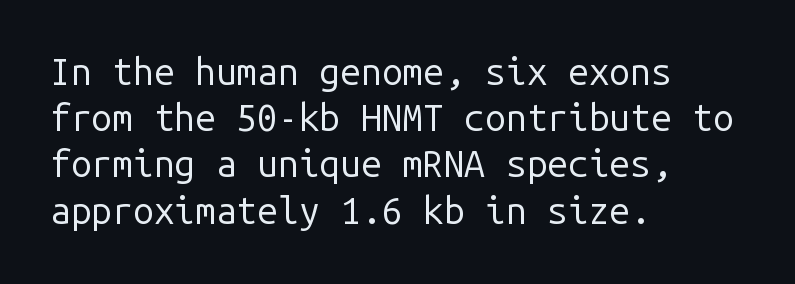
In CSS terms this would be text-align: left. These lines are rendered in a fixed-pitch font. The type sits square on the baseline with zero lean. These glyphs show unthickened strokes, regular width or finer. What kind of face is this? One without serifs — a sans. A typesetter would call this leading conventional body-copy spacing.
